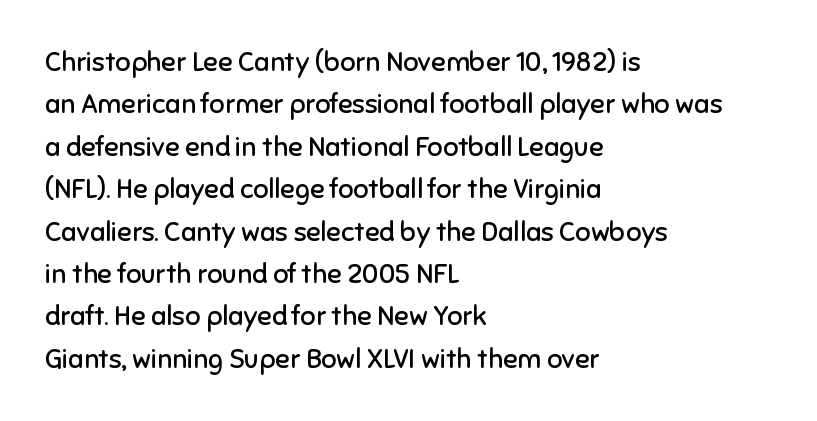
Q: Is the text bold? A: No.
Q: Is the text italic (slanted)? A: No, it is upright.
Q: Is the text underlined? A: No.
Q: How is the paragraph aligned? A: Left-aligned.
Q: Is the spacing between letters normal or unusually wide? A: Normal.
Q: Is the spacing between lines tight, normal or loose? A: Normal.
